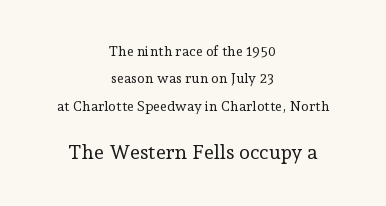
{"italic": "no", "bold": "no", "underline": "no", "align": "center", "line_spacing": "loose", "line_spacing_ratio": 1.95, "letter_spacing": "normal", "letter_spacing_em": 0.0, "larger_block": "second", "size_ratio": 1.43, "glyph_px": 20}
